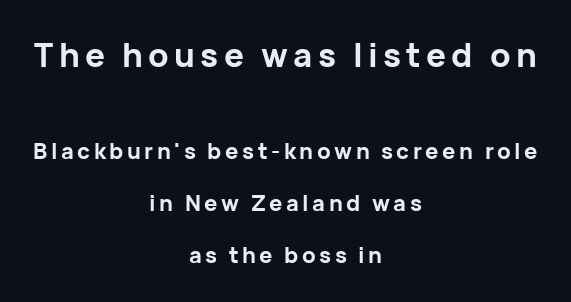
The image shows 33 px bold sans-serif type, upright; set centered, loose line spacing (2.36x), not underlined; the first (top) block is 1.5x larger; low stroke contrast and a medium x-height.
